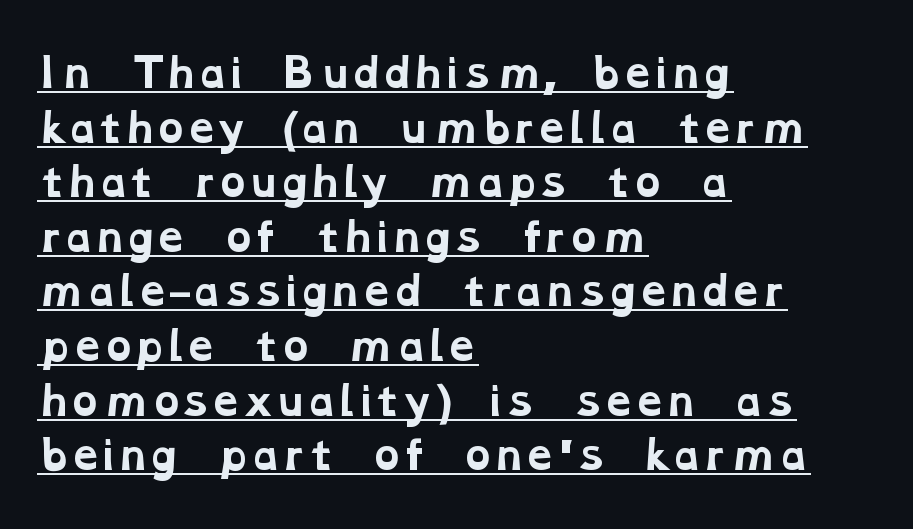
One glance says typical: line gaps are just what's usual. Proportional: the letters do not fall into vertical columns. No extra tracking has been applied to these lines. Pretty heavy lettering here — definitely bold. Which margin do the lines hug? The left one — the right edge is uneven. This sample carries an underscore along the baseline area.
